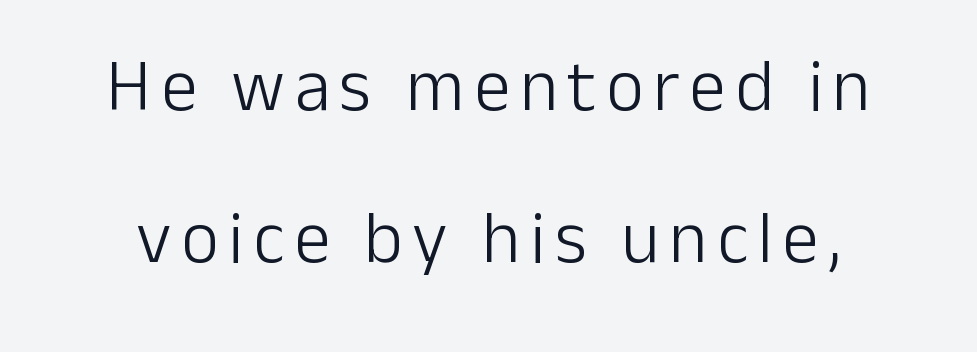
Q: Is the text bold? A: No.
Q: Is the text italic (slanted)? A: No, it is upright.
Q: Is the typeface a serif or a sans-serif typeface? A: Sans-serif.
Q: Is the text underlined? A: No.
Q: How is the paragraph aligned? A: Centered.
Q: Is the spacing between lines tight, normal or loose? A: Loose.
Q: Width (condensed, normal, or wide)? A: Normal.
Q: Stroke contrast? A: Low.
Q: x-height? A: Medium.
Q: Monospaced? A: No.
